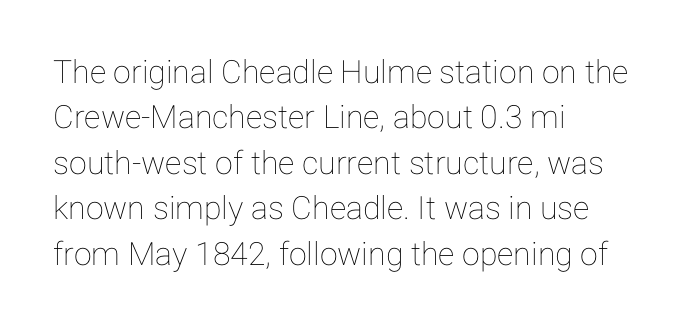
Do the characters align in a grid? No, the font is proportional. The gaps between neighbouring characters are ordinary and unremarkable. Ordinary non-slanted type is in use. Regular leading. A clean baseline with only descenders dipping below it. These lines are set flush left with a ragged right edge.
